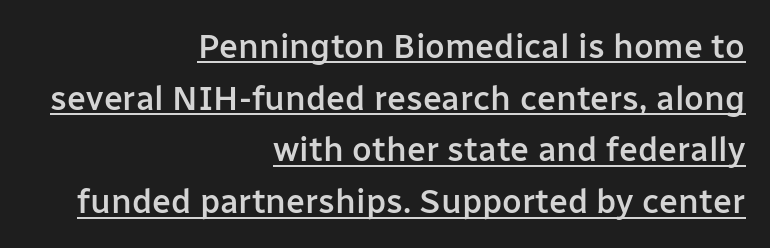
{"serif": "no", "italic": "no", "bold": "semi", "weight": "semibold", "width": "normal", "stroke_contrast": "low", "x_height": "medium", "monospaced": "no", "underline": "yes", "align": "right", "line_spacing": "normal", "line_spacing_ratio": 1.52, "letter_spacing": "normal", "letter_spacing_em": 0.0, "glyph_px": 34}
